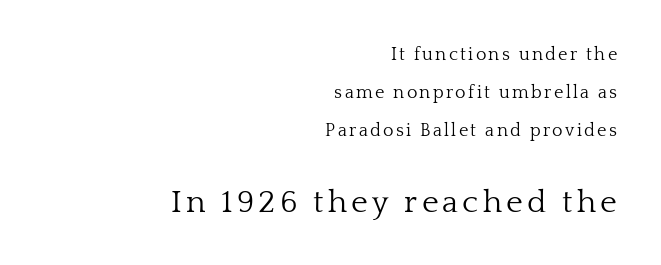
Q: Is the text bold? A: No.
Q: Is the text italic (slanted)? A: No, it is upright.
Q: Is the typeface a serif or a sans-serif typeface? A: Serif.
Q: Is the text underlined? A: No.
Q: How is the paragraph aligned? A: Right-aligned.
Q: Is the spacing between lines tight, normal or loose? A: Loose.
Q: Which block of text is set in a larger size, the first (top) or the second (bottom)? A: The second (bottom) one.
Q: Width (condensed, normal, or wide)? A: Normal.
Q: Stroke contrast? A: Low.
Q: x-height? A: Medium.
Q: Monospaced? A: No.
